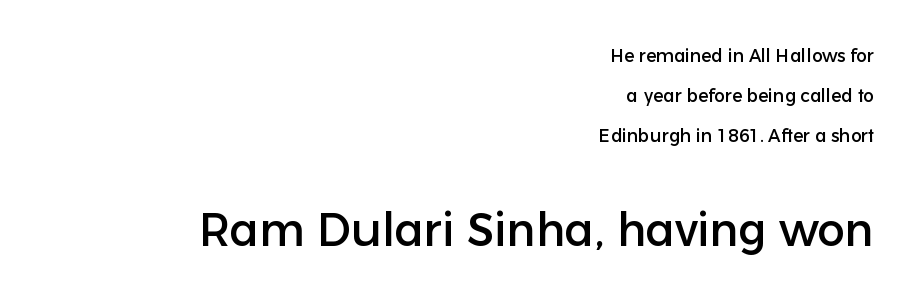
Upright lettering throughout. The glyphs in this specimen are sans serif. The passage shown has conventional tracking throughout. Airy leading. Underline: absent. This sample is right-justified, so line beginnings fall wherever the words allow.
